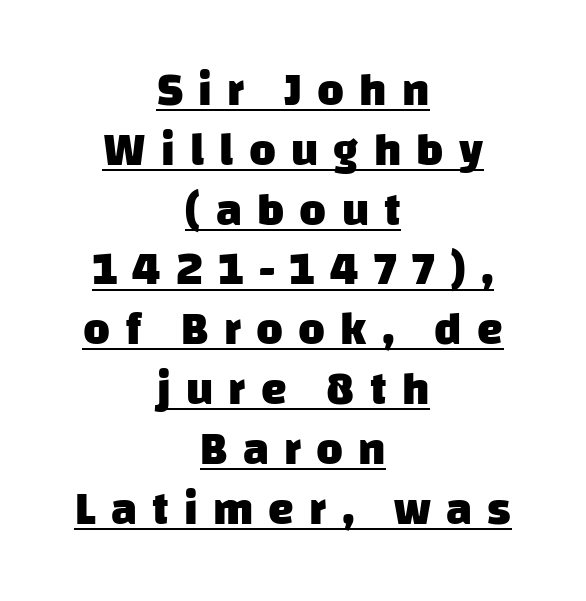
{"serif": "no", "bold": "yes", "weight": "heavy", "width": "normal", "stroke_contrast": "low", "x_height": "large", "monospaced": "no", "underline": "yes", "align": "center", "line_spacing": "normal", "line_spacing_ratio": 1.3, "letter_spacing": "wide", "letter_spacing_em": 0.33, "glyph_px": 46}
